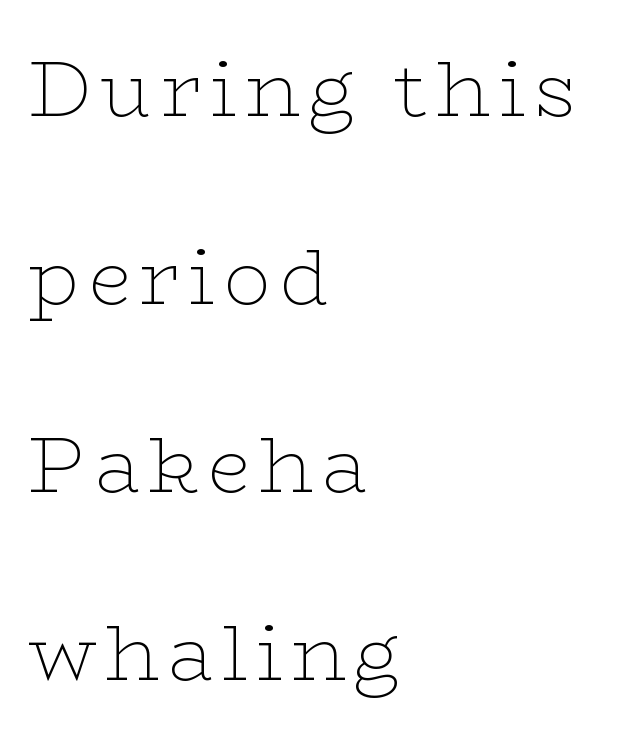
Q: Is the text bold? A: No.
Q: Is the text italic (slanted)? A: No, it is upright.
Q: Is the typeface a serif or a sans-serif typeface? A: Serif.
Q: Is the text underlined? A: No.
Q: How is the paragraph aligned? A: Left-aligned.
Q: Is the spacing between lines tight, normal or loose? A: Loose.
Q: Width (condensed, normal, or wide)? A: Wide.
Q: Stroke contrast? A: Low.
Q: x-height? A: Medium.
Q: Monospaced? A: No.
